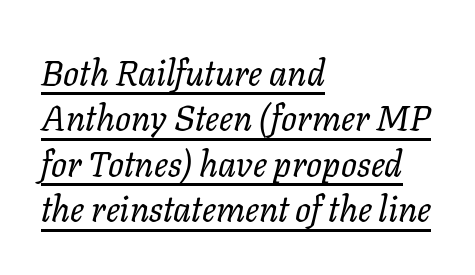
Rows of type keep a routine distance in the vertical direction. This rendering features underlined lettering. The text block is weighted toward the left margin, trailing off unevenly rightward. Italic? Definitely — the glyphs are oblique. The strokes carry an ordinary text weight at most. Between one letter and the next there's only the usual sliver of space.
